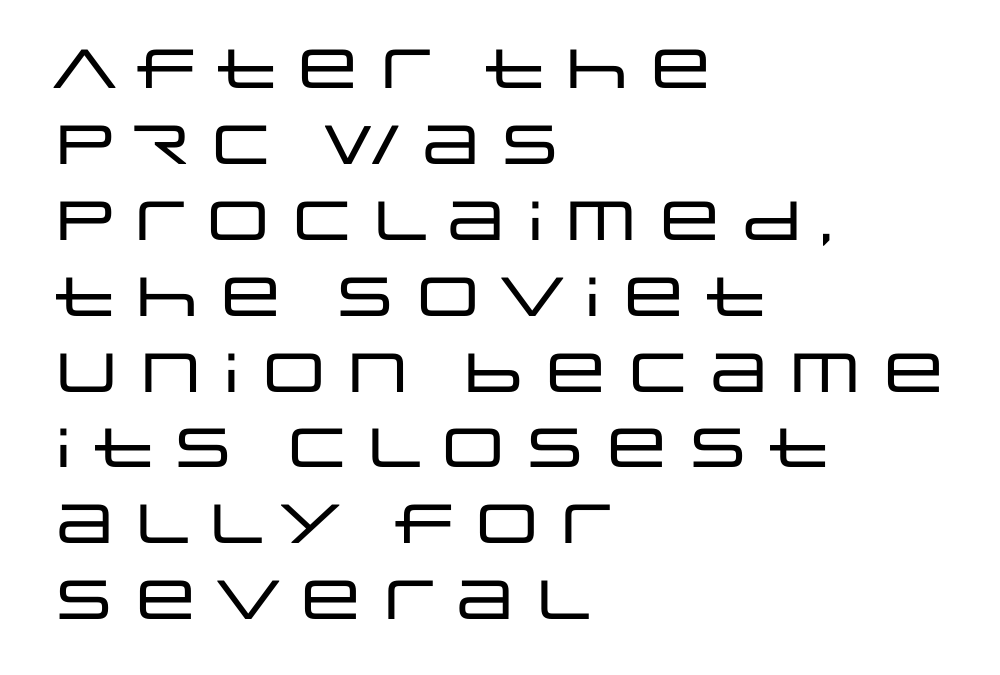
{"serif": "no", "italic": "no", "width": "wide", "stroke_contrast": "low", "x_height": "large", "monospaced": "no", "underline": "no", "align": "left", "line_spacing": "normal", "line_spacing_ratio": 1.38, "letter_spacing": "normal", "letter_spacing_em": 0.0, "glyph_px": 55}
